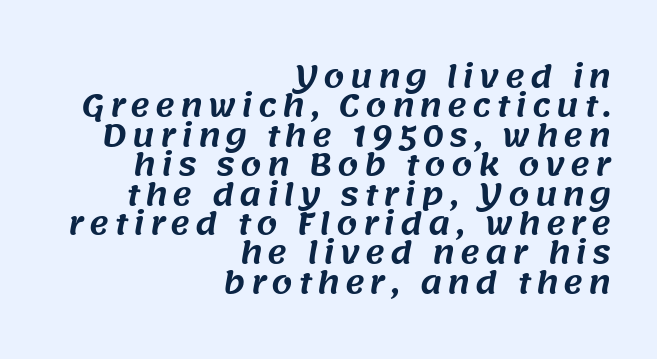
The image shows 30 px sans-serif type; set right-aligned, tight line spacing (0.98x), not underlined; medium stroke contrast and a large x-height.
